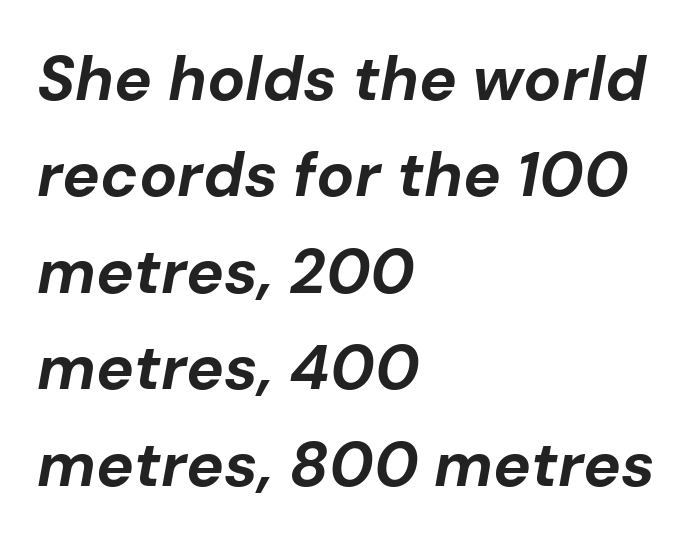
Q: Is the text bold? A: Yes.
Q: Is the text italic (slanted)? A: Yes, it leans right by about 10 degrees.
Q: Is the text underlined? A: No.
Q: How is the paragraph aligned? A: Left-aligned.
Q: Is the spacing between letters normal or unusually wide? A: Normal.
Q: Is the spacing between lines tight, normal or loose? A: Normal.
Q: Width (condensed, normal, or wide)? A: Normal.
Q: Stroke contrast? A: Low.
Q: x-height? A: Medium.
Q: Monospaced? A: No.
